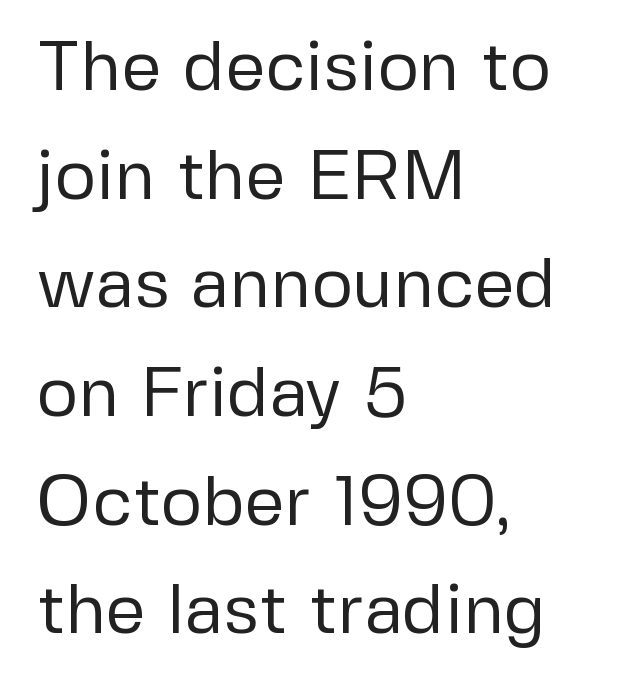
Q: Is the text bold? A: No.
Q: Is the text italic (slanted)? A: No, it is upright.
Q: Is the typeface a serif or a sans-serif typeface? A: Sans-serif.
Q: Is the text underlined? A: No.
Q: How is the paragraph aligned? A: Left-aligned.
Q: Is the spacing between letters normal or unusually wide? A: Normal.
Q: Is the spacing between lines tight, normal or loose? A: Normal.
Q: Width (condensed, normal, or wide)? A: Normal.
Q: Stroke contrast? A: Low.
Q: x-height? A: Medium.
Q: Monospaced? A: No.
